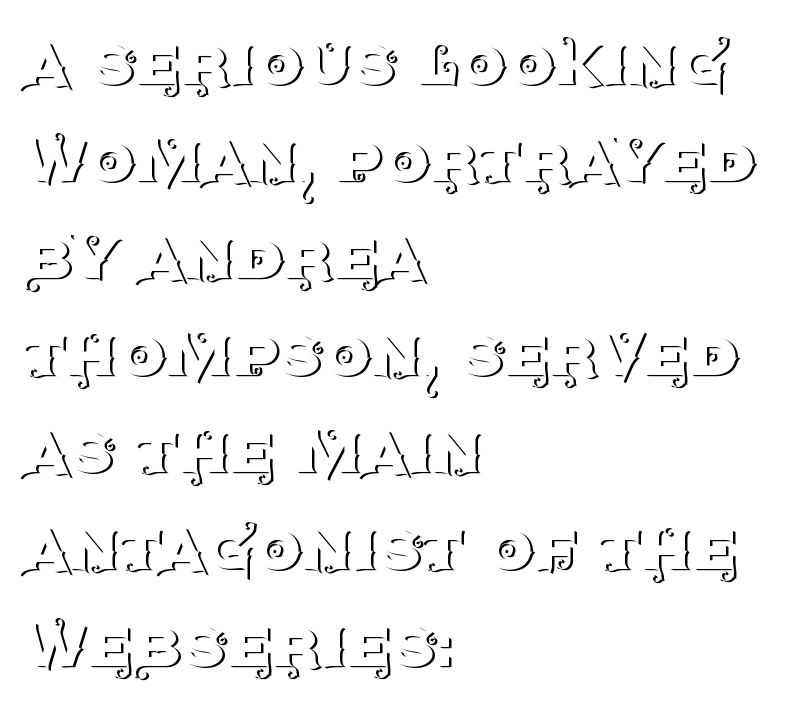
Q: Is the text bold? A: No.
Q: Is the text italic (slanted)? A: No, it is upright.
Q: Is the typeface a serif or a sans-serif typeface? A: Serif.
Q: Is the text underlined? A: No.
Q: How is the paragraph aligned? A: Left-aligned.
Q: Is the spacing between letters normal or unusually wide? A: Normal.
Q: Is the spacing between lines tight, normal or loose? A: Normal.
Q: Width (condensed, normal, or wide)? A: Normal.
Q: Stroke contrast? A: Medium.
Q: x-height? A: Large.
Q: Monospaced? A: No.
